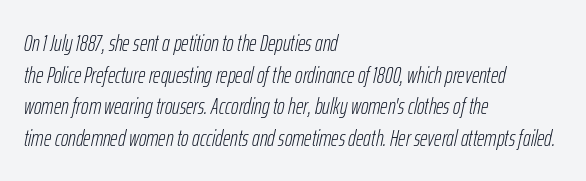
{"italic": "yes", "lean": "right", "slant_degrees": 12, "bold": "no", "underline": "no", "align": "left", "line_spacing": "normal", "line_spacing_ratio": 1.37, "letter_spacing": "normal", "letter_spacing_em": 0.0, "glyph_px": 23}
